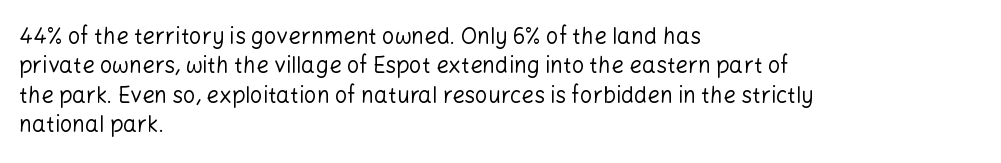
The image shows 22 px text type, upright; set left-aligned, normal line spacing (1.33x), normal letter spacing, not underlined.
